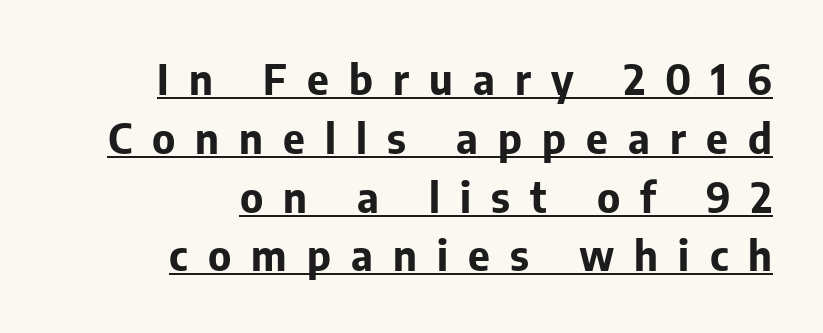
Typeset ragged left — the right edge is the straight one. These lines sit exactly where default settings would place them. This is heavy type, rendered in bold. You could not count columns in this text — the font is proportionally spaced. Observe the absence of serifs on each vertical stroke in this sample. Tracking here is generous; glyphs stand well apart from one another.
